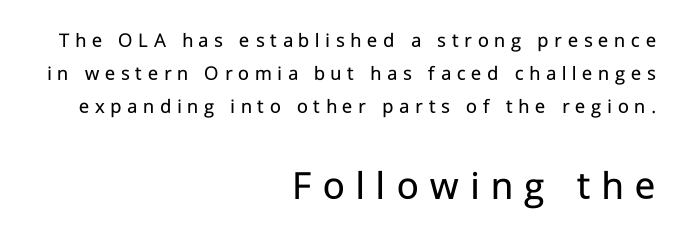
Q: Is the text bold? A: No.
Q: Is the text italic (slanted)? A: No, it is upright.
Q: Is the typeface a serif or a sans-serif typeface? A: Sans-serif.
Q: Is the text underlined? A: No.
Q: How is the paragraph aligned? A: Right-aligned.
Q: Is the spacing between letters normal or unusually wide? A: Unusually wide.
Q: Is the spacing between lines tight, normal or loose? A: Normal.
Q: Which block of text is set in a larger size, the first (top) or the second (bottom)? A: The second (bottom) one.
Q: Width (condensed, normal, or wide)? A: Normal.
Q: Stroke contrast? A: Low.
Q: x-height? A: Medium.
Q: Monospaced? A: No.
